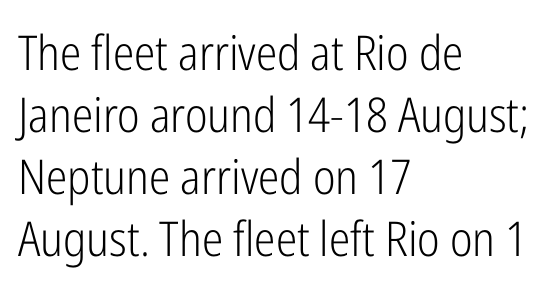
{"serif": "no", "italic": "no", "bold": "no", "weight": "light", "width": "condensed", "stroke_contrast": "low", "x_height": "medium", "monospaced": "no", "underline": "no", "align": "left", "line_spacing": "normal", "line_spacing_ratio": 1.29, "letter_spacing": "normal", "letter_spacing_em": 0.0, "glyph_px": 48}
